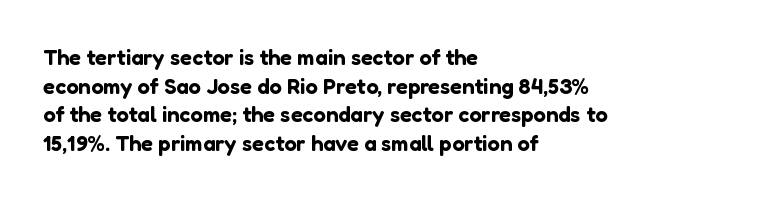
A normal amount of white space separates one row of letters from the next. Unmarked baselines from the first word to the last. These lines were composed using upright roman letters. Compared with typical body copy, the letter spacing here is the same. Line beginnings align vertically; line endings do not.
